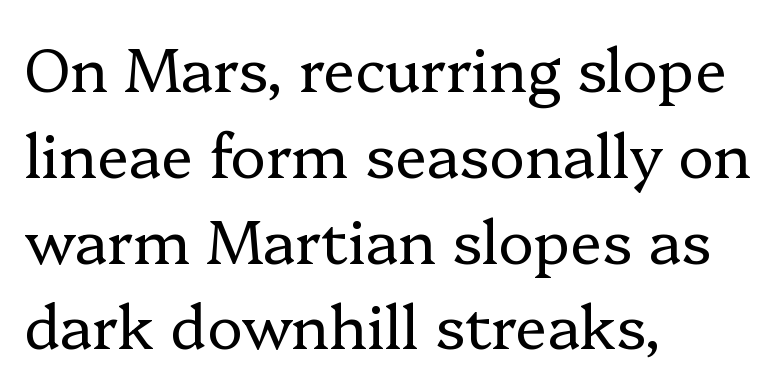
The image shows 60 px regular-weight serif type, upright; set left-aligned, normal line spacing (1.43x), normal letter spacing, not underlined; low stroke contrast and a medium x-height.
